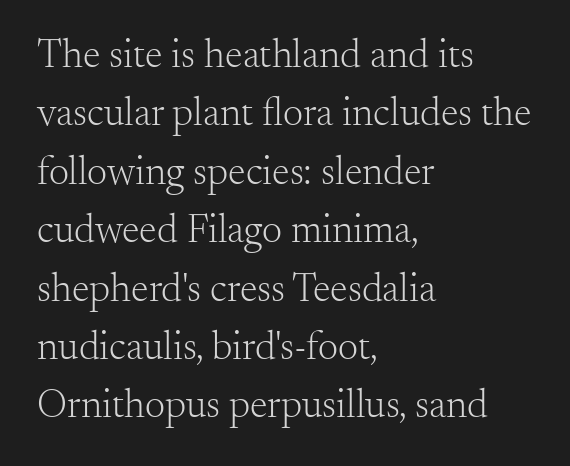
Q: Is the text bold? A: No.
Q: Is the text italic (slanted)? A: No, it is upright.
Q: Is the typeface a serif or a sans-serif typeface? A: Serif.
Q: Is the text underlined? A: No.
Q: How is the paragraph aligned? A: Left-aligned.
Q: Is the spacing between letters normal or unusually wide? A: Normal.
Q: Is the spacing between lines tight, normal or loose? A: Normal.
Q: Width (condensed, normal, or wide)? A: Normal.
Q: Stroke contrast? A: Medium.
Q: x-height? A: Small.
Q: Monospaced? A: No.
